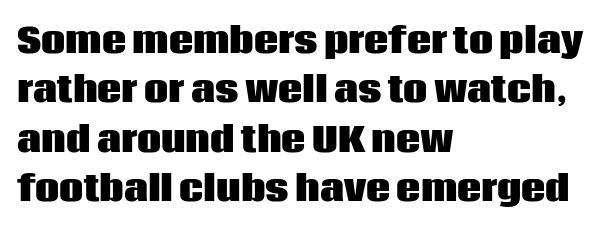
Q: Is the text bold? A: Yes.
Q: Is the text italic (slanted)? A: No, it is upright.
Q: Is the typeface a serif or a sans-serif typeface? A: Sans-serif.
Q: Is the text underlined? A: No.
Q: How is the paragraph aligned? A: Left-aligned.
Q: Is the spacing between letters normal or unusually wide? A: Normal.
Q: Is the spacing between lines tight, normal or loose? A: Normal.
Q: Width (condensed, normal, or wide)? A: Normal.
Q: Stroke contrast? A: Low.
Q: x-height? A: Large.
Q: Monospaced? A: No.
